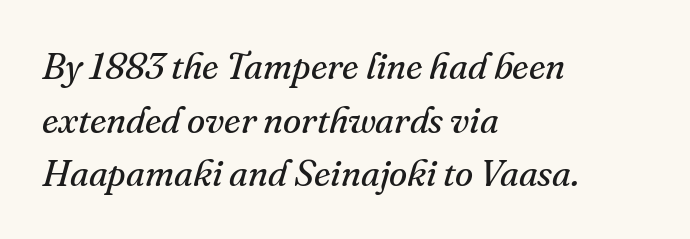
The image shows 37 px regular-weight serif type, italic (leaning right); set left-aligned, normal line spacing (1.45x), normal letter spacing, not underlined; medium stroke contrast and a small x-height.
